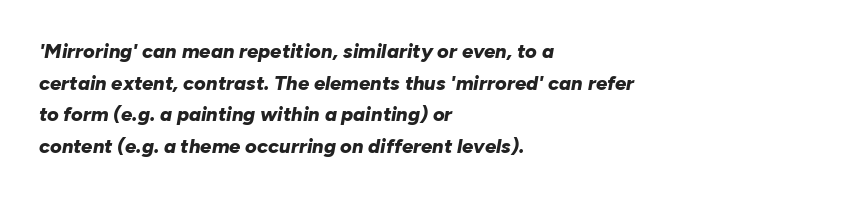
{"italic": "yes", "lean": "right", "slant_degrees": 10, "bold": "yes", "underline": "no", "align": "left", "line_spacing": "normal", "line_spacing_ratio": 1.58, "letter_spacing": "normal", "letter_spacing_em": 0.0, "glyph_px": 20}
